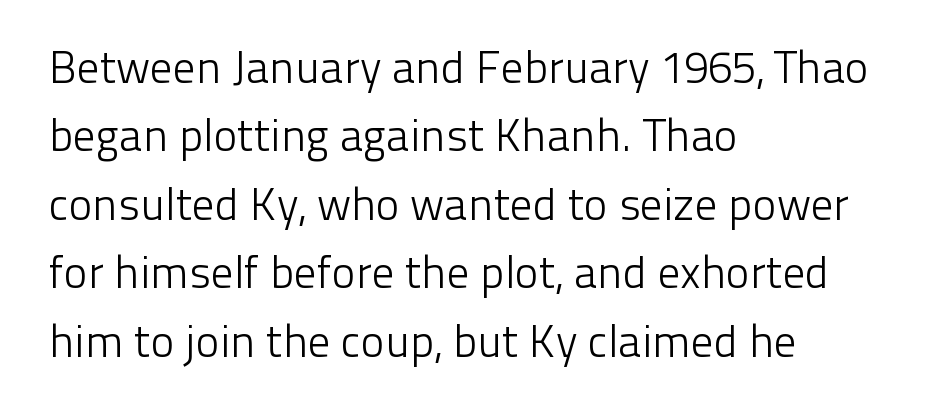
The area under the type is left untouched. A typesetter would call this leading conventional body-copy spacing. Where is the straight margin? On the left. What stands out about the letter spacing? Nothing — it is the standard amount. To sum up the face: it is a sans, with no serifs. Do the letters lean? They stand straight.
